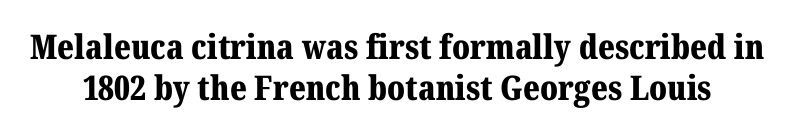
The image shows 34 px bold serif type, upright; set line spacing 1.22x, normal letter spacing, not underlined; medium stroke contrast and a medium x-height.
